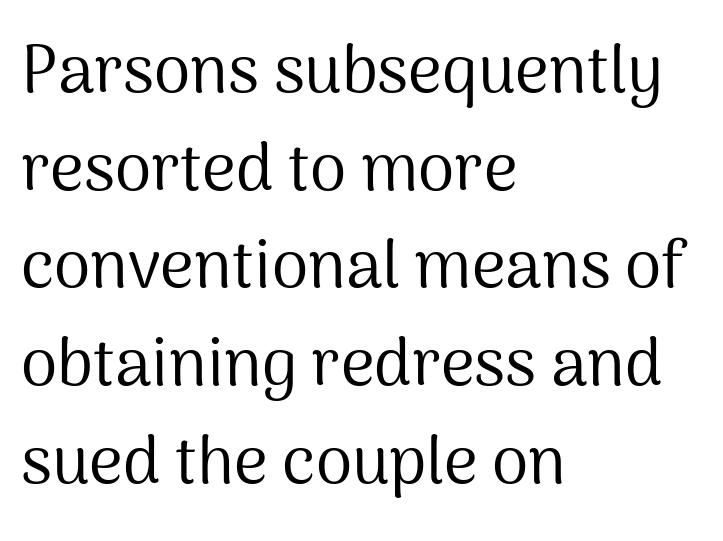
The letterforms sit shoulder to shoulder at normal distance. Nothing heavy about these letters — not bold at all. This sample has the flowing, uneven cadence of proportional lettering. Students, observe: this is what conventionally led text looks like.
